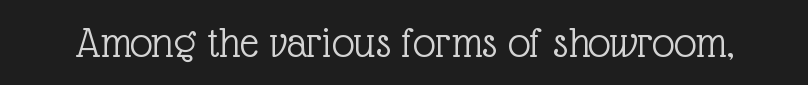
Spacing verdict: proportional, widths tailored to each character. You can tell from the footed stems that serif type was used. When letters stand straight like this, we call the style roman or upright. No chunkiness to these letters — they're not bold. Underline: absent. This sample uses plain, unmodified letter spacing.
